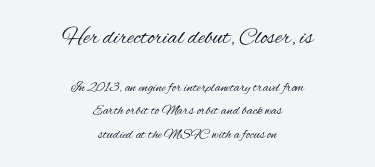
{"bold": "no", "underline": "no", "align": "center", "line_spacing": "normal", "line_spacing_ratio": 1.65, "letter_spacing": "normal", "letter_spacing_em": 0.0, "larger_block": "first", "size_ratio": 1.64, "glyph_px": 23}
